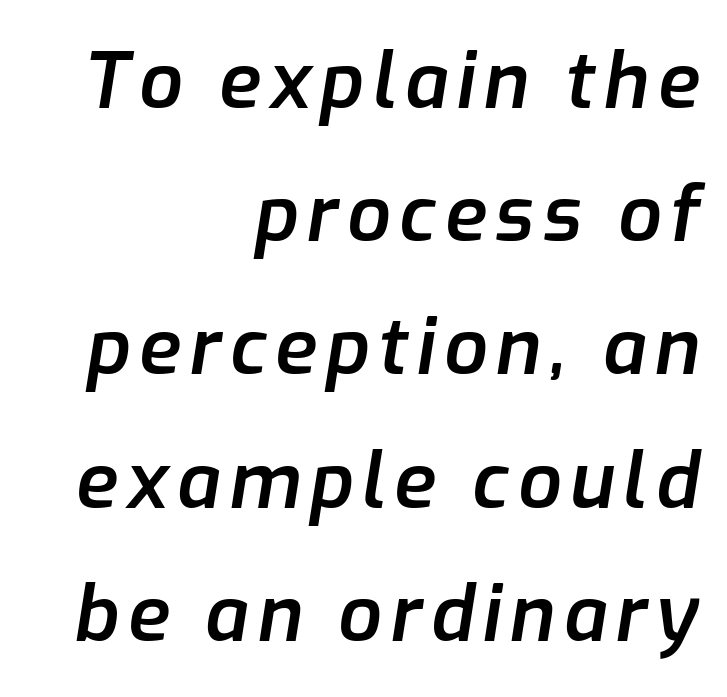
The letters are semibold — heavier than regular but short of a full bold. Think of a printed novel: that variable character pitch is what you see here. Decoration check: the copy has no underline. Rendered with sloped, italic letterforms.
